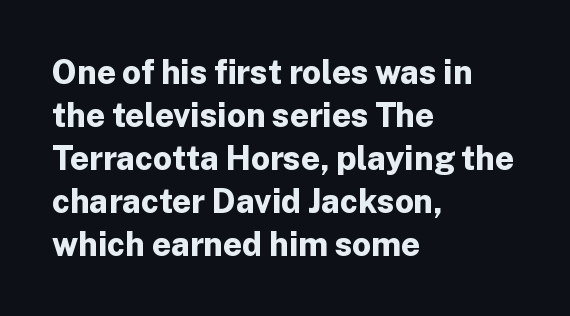
Q: Is the text bold? A: Yes.
Q: Is the text italic (slanted)? A: No, it is upright.
Q: Is the typeface a serif or a sans-serif typeface? A: Sans-serif.
Q: Is the text underlined? A: No.
Q: How is the paragraph aligned? A: Left-aligned.
Q: Is the spacing between letters normal or unusually wide? A: Normal.
Q: Is the spacing between lines tight, normal or loose? A: Normal.
Q: Width (condensed, normal, or wide)? A: Normal.
Q: Stroke contrast? A: Low.
Q: x-height? A: Medium.
Q: Monospaced? A: No.
